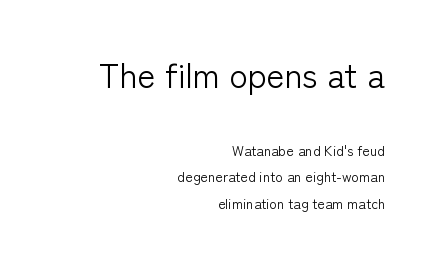
Q: Is the text bold? A: No.
Q: Is the text italic (slanted)? A: No, it is upright.
Q: Is the typeface a serif or a sans-serif typeface? A: Sans-serif.
Q: Is the text underlined? A: No.
Q: How is the paragraph aligned? A: Right-aligned.
Q: Is the spacing between letters normal or unusually wide? A: Normal.
Q: Which block of text is set in a larger size, the first (top) or the second (bottom)? A: The first (top) one.
Q: Width (condensed, normal, or wide)? A: Normal.
Q: Stroke contrast? A: Low.
Q: x-height? A: Medium.
Q: Monospaced? A: No.
